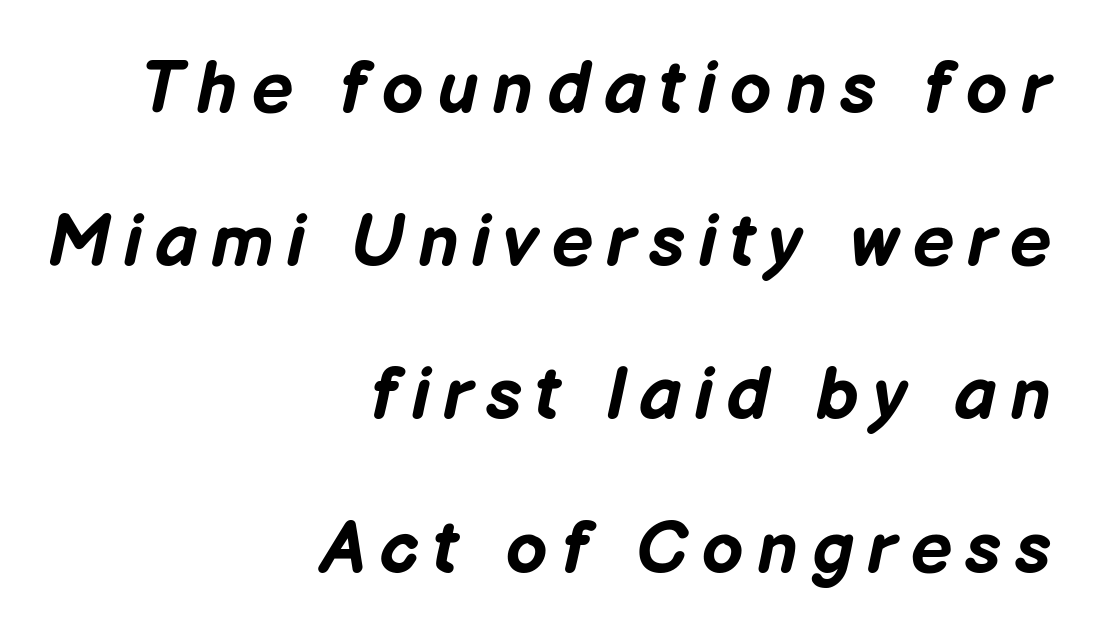
Q: Is the text bold? A: Yes.
Q: Is the text italic (slanted)? A: Yes, it leans right by about 12 degrees.
Q: Is the text underlined? A: No.
Q: How is the paragraph aligned? A: Right-aligned.
Q: Is the spacing between lines tight, normal or loose? A: Loose.
Q: Width (condensed, normal, or wide)? A: Normal.
Q: Stroke contrast? A: Low.
Q: x-height? A: Medium.
Q: Monospaced? A: No.
